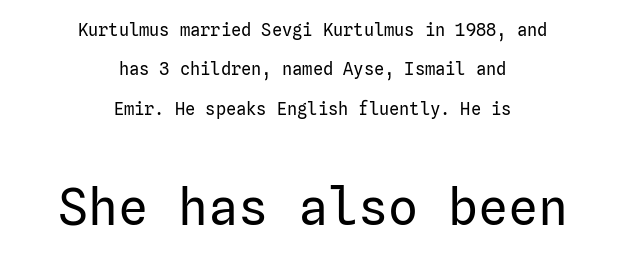
Q: Is the text bold? A: No.
Q: Is the text italic (slanted)? A: No, it is upright.
Q: Is the typeface a serif or a sans-serif typeface? A: Sans-serif.
Q: Is the text underlined? A: No.
Q: How is the paragraph aligned? A: Centered.
Q: Is the spacing between letters normal or unusually wide? A: Normal.
Q: Is the spacing between lines tight, normal or loose? A: Loose.
Q: Which block of text is set in a larger size, the first (top) or the second (bottom)? A: The second (bottom) one.
Q: Width (condensed, normal, or wide)? A: Normal.
Q: Stroke contrast? A: Low.
Q: x-height? A: Medium.
